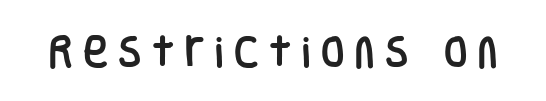
Only glyphs here, with clear space below each row. The face used here is proportionally spaced, like ordinary book or web type. The lettering stays uniformly vertical, giving the passage a roman look. The tracking reads as deliberately expanded to a designer's eye. The designer went with a sans here, leaving each stem footless.
